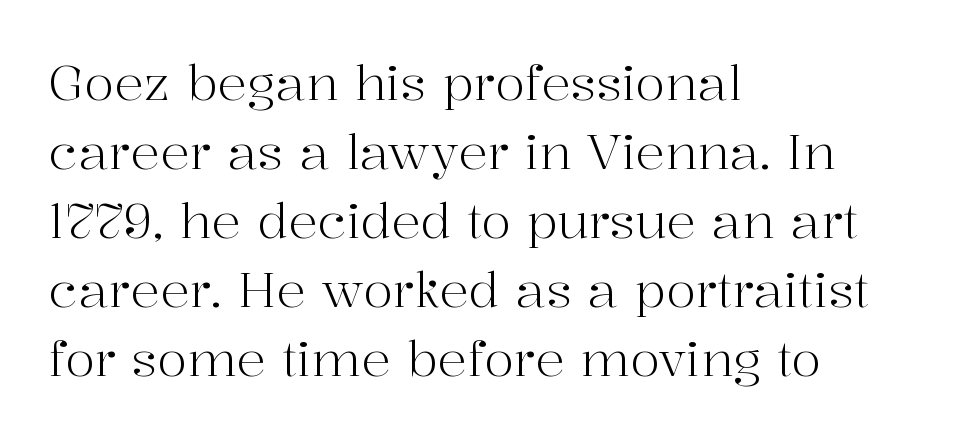
You could call the tracking neutral — neither tight nor loose. Does the copy run flush right? No — it runs flush left. Upright lettering throughout. The glyphs in this specimen are seriffed.
